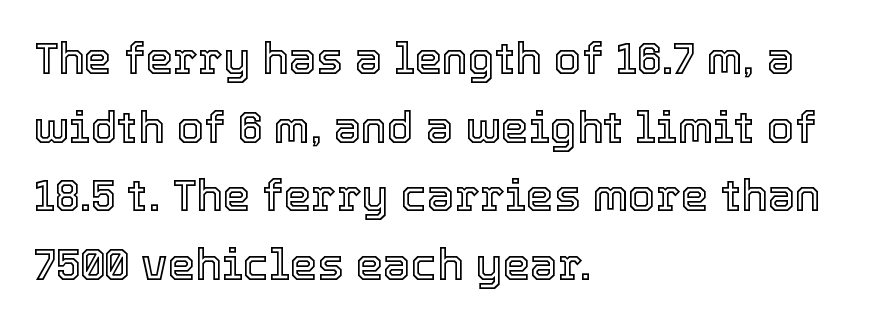
The image shows 44 px text type, upright; set left-aligned, normal line spacing (1.56x), normal letter spacing, not underlined; a medium x-height.
